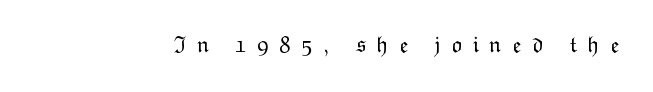
Q: Is the text bold? A: No.
Q: Is the text italic (slanted)? A: No, it is upright.
Q: Is the text underlined? A: No.
Q: Is the spacing between letters normal or unusually wide? A: Unusually wide.
